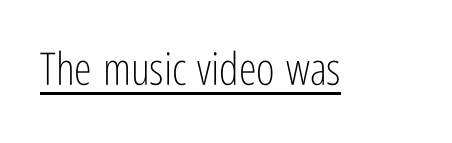
Q: Is the text bold? A: No.
Q: Is the text italic (slanted)? A: No, it is upright.
Q: Is the typeface a serif or a sans-serif typeface? A: Sans-serif.
Q: Is the text underlined? A: Yes.
Q: Is the spacing between letters normal or unusually wide? A: Normal.
Q: Width (condensed, normal, or wide)? A: Condensed.
Q: Stroke contrast? A: Low.
Q: x-height? A: Medium.
Q: Monospaced? A: No.
